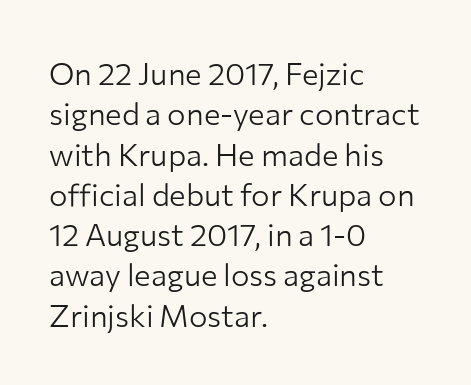
{"serif": "no", "italic": "no", "bold": "no", "weight": "light", "width": "normal", "stroke_contrast": "low", "x_height": "medium", "monospaced": "no", "underline": "no", "align": "left", "line_spacing": "normal", "line_spacing_ratio": 1.3, "letter_spacing": "normal", "letter_spacing_em": 0.0, "glyph_px": 31}
